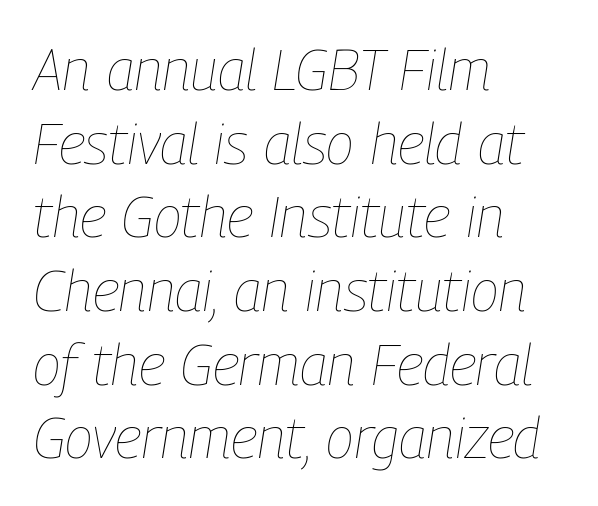
Baseline-to-baseline distance is the conventional proportion of letter height. The rendering keeps characters at their native spacing. The typesetter chose a ragged-right arrangement here. Italic: yes, the glyphs are oblique.
